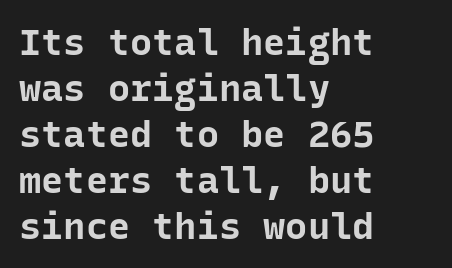
The rendering keeps characters at their native spacing. The paragraph has a hard left edge and a soft right edge. Ascenders rise straight up at ninety degrees. Has an underline been added? It has not. The strokes are fattened all the way to bold. The glyphs in this specimen are sans serif.
